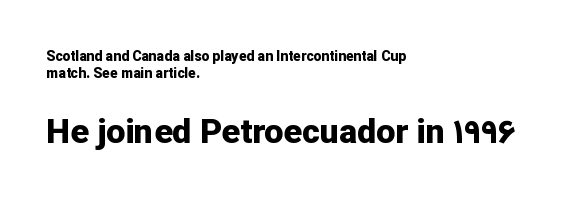
The face used here has the dense, thick strokes of a bold. A typesetter would call this proportional, since set widths differ per character. This is roman type, the default non-slanted kind. The passage is arranged the way most books set body copy — flush left. Two sizes are in play, and the larger belongs to the second block.
